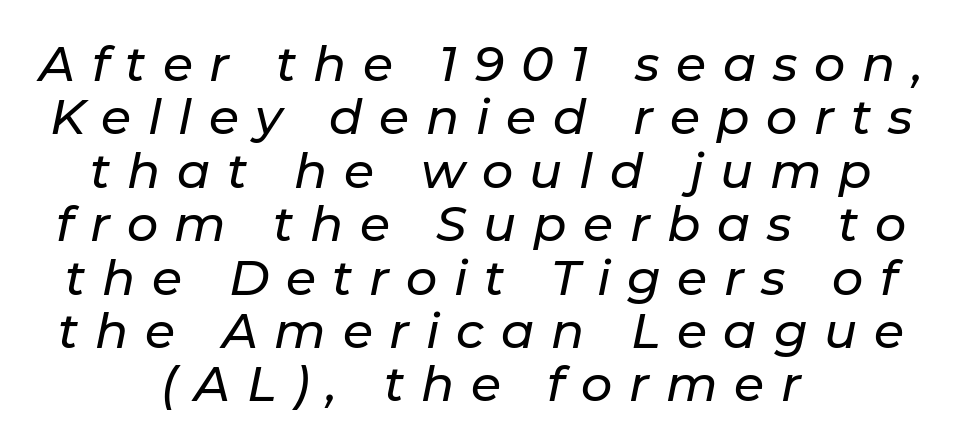
{"italic": "yes", "lean": "right", "slant_degrees": 11, "width": "normal", "stroke_contrast": "low", "x_height": "medium", "monospaced": "no", "underline": "no", "align": "center", "line_spacing": "tight", "line_spacing_ratio": 1.09, "letter_spacing": "wide", "letter_spacing_em": 0.34, "glyph_px": 49}
